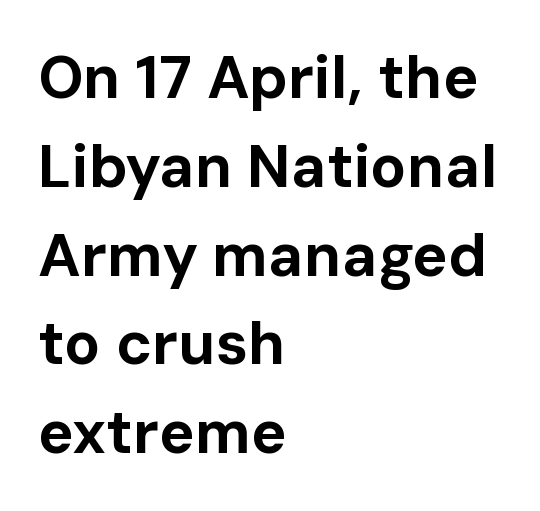
{"serif": "no", "italic": "no", "bold": "yes", "weight": "bold", "width": "normal", "stroke_contrast": "low", "x_height": "medium", "monospaced": "no", "underline": "no", "align": "left", "line_spacing": "normal", "line_spacing_ratio": 1.48, "letter_spacing": "normal", "letter_spacing_em": 0.0, "glyph_px": 60}
